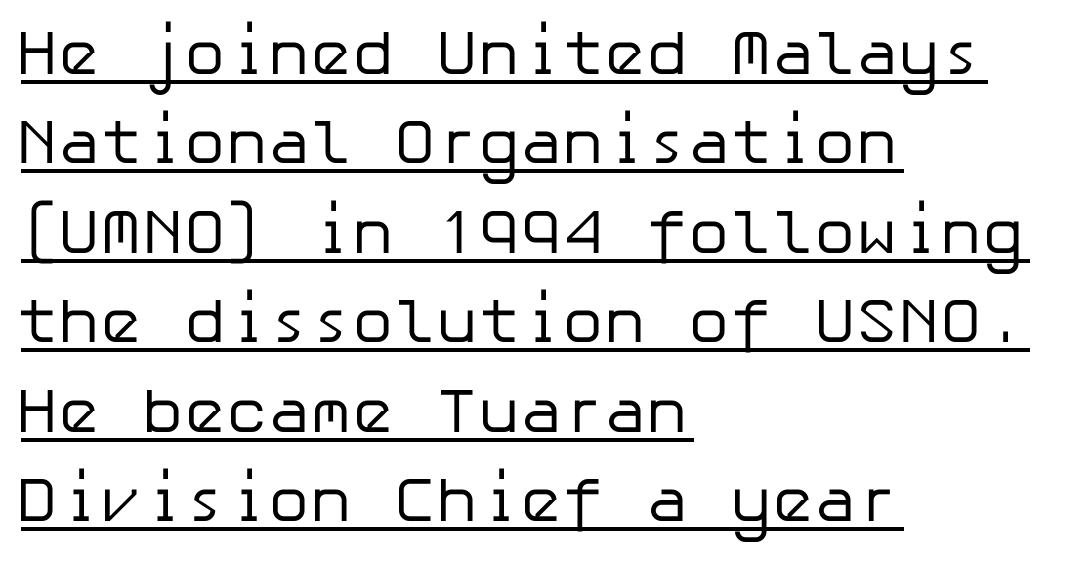
{"serif": "no", "italic": "no", "bold": "no", "weight": "regular", "width": "normal", "stroke_contrast": "low", "x_height": "medium", "underline": "yes", "align": "left", "line_spacing": "normal", "line_spacing_ratio": 1.42, "letter_spacing": "normal", "letter_spacing_em": 0.0, "glyph_px": 63}
